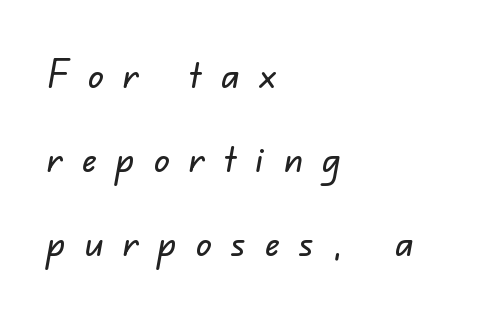
The image shows 39 px sans-serif type; set left-aligned, loose line spacing (2.15x), unusually wide letter spacing (+0.5 em), not underlined; low stroke contrast and a small x-height.
